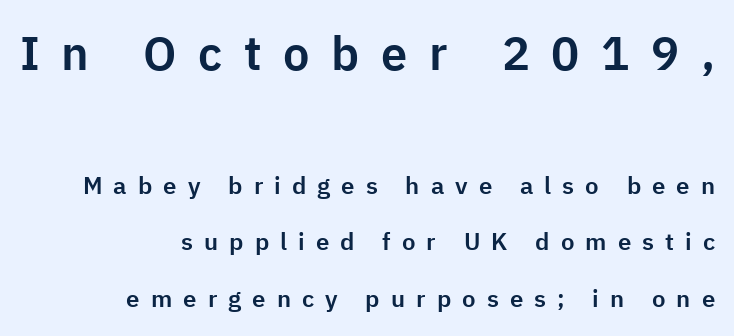
Teacher's note: observe the even right margin — that is flush-right alignment. Regarding serifs, this sample does without them. Honestly, the rows look like they've been pulled way apart. Think of a printed novel: that variable character pitch is what you see here. Visually, the top section dominates because its glyphs are scaled up. The font's upright variant was chosen for this text.
